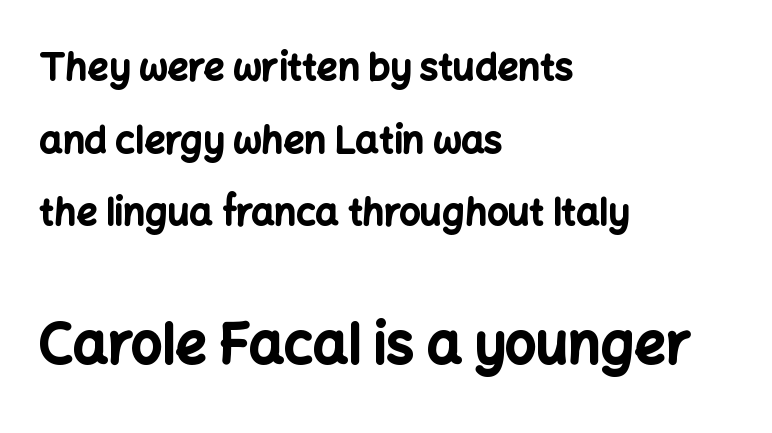
Q: Is the text bold? A: Yes.
Q: Is the text italic (slanted)? A: No, it is upright.
Q: Is the typeface a serif or a sans-serif typeface? A: Sans-serif.
Q: Is the text underlined? A: No.
Q: How is the paragraph aligned? A: Left-aligned.
Q: Is the spacing between letters normal or unusually wide? A: Normal.
Q: Is the spacing between lines tight, normal or loose? A: Loose.
Q: Which block of text is set in a larger size, the first (top) or the second (bottom)? A: The second (bottom) one.
Q: Width (condensed, normal, or wide)? A: Normal.
Q: Stroke contrast? A: Low.
Q: x-height? A: Medium.
Q: Monospaced? A: No.
